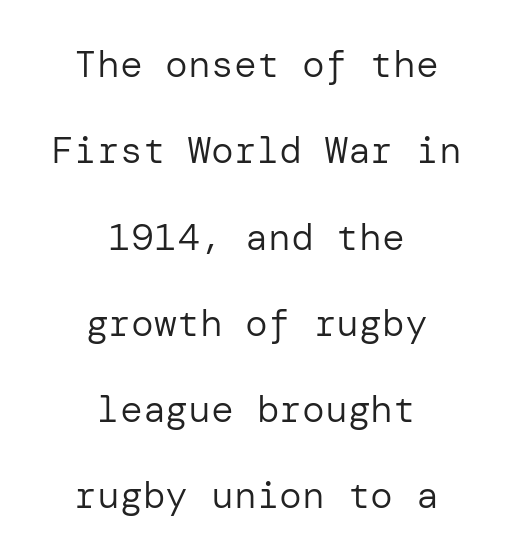
The image shows 38 px regular-weight sans-serif type, upright; set centered, loose line spacing (2.27x), normal letter spacing, not underlined; low stroke contrast and a medium x-height.
